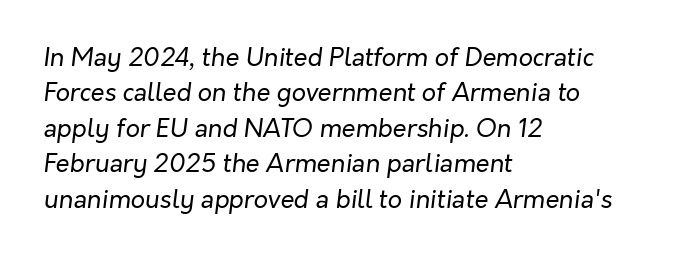
The image shows 25 px text type, italic (leaning right); set left-aligned, normal line spacing (1.42x), normal letter spacing, not underlined.
